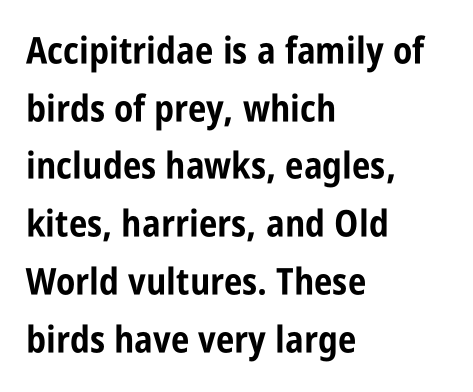
{"serif": "no", "italic": "no", "bold": "yes", "weight": "bold", "width": "condensed", "stroke_contrast": "low", "x_height": "large", "monospaced": "no", "underline": "no", "align": "left", "line_spacing": "normal", "line_spacing_ratio": 1.56, "letter_spacing": "normal", "letter_spacing_em": 0.0, "glyph_px": 37}
